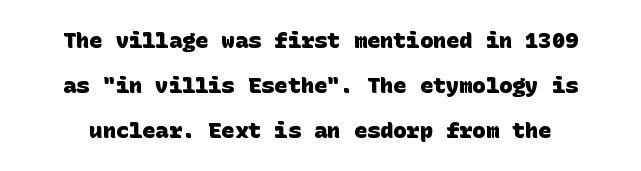
Letters rest on an invisible, unmarked baseline. Honestly, the letter spacing is just normal — you wouldn't notice it. Leading: increased. These lines carry a lot of weight — the face is fully bold.
